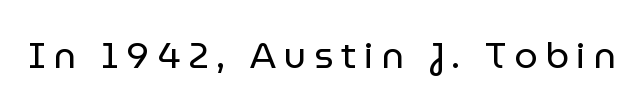
A typesetter would call this proportional, since set widths differ per character. The type sits square on the baseline with zero lean. Only glyphs here, with clear space below each row. Look at the bottom of the vertical strokes: they stop flat, with no serifs. The font sits on the lighter half of the weight spectrum, regular included. Glyph-to-glyph distance is far greater than everyday printed text.
